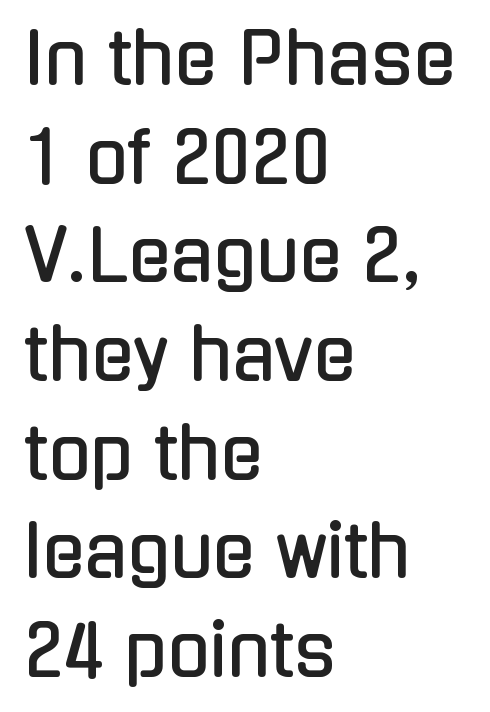
The zone under the glyphs is completely vacant. Note the varied advance widths — an 'i' is clearly narrower than an 'm'. Rows of type keep a routine distance in the vertical direction. The typeface chosen for these lines omits serifs. If you drew a line through each stem, it would be perfectly vertical.
